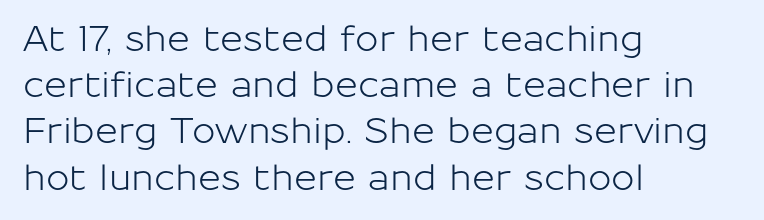
No extra tracking has been applied to these lines. Each letter's strokes conclude bluntly, with no projecting serifs. Any mark beneath the type? The region is blank. Looks like regular typesetting: each glyph gets only the width it needs. Short and long lines alike share a common starting point at left. In terms of posture, this sample is upright.
